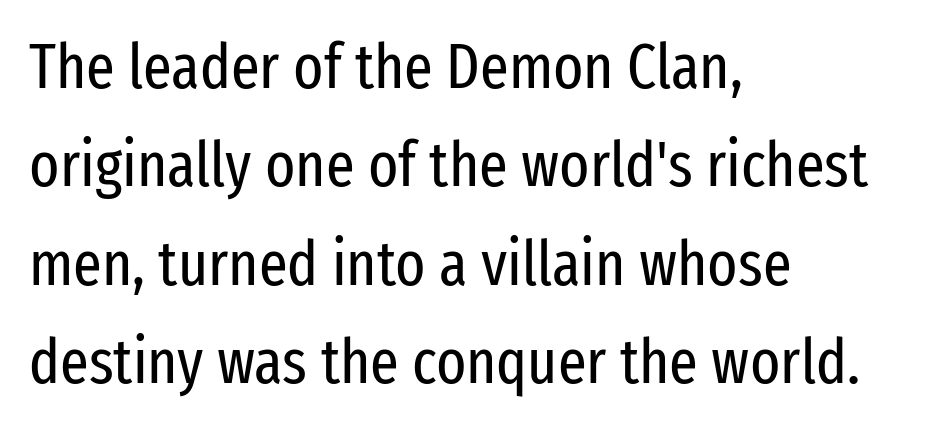
The image shows 63 px regular-weight, condensed sans-serif type, upright; set left-aligned, normal line spacing (1.56x), normal letter spacing, not underlined; low stroke contrast and a medium x-height.
